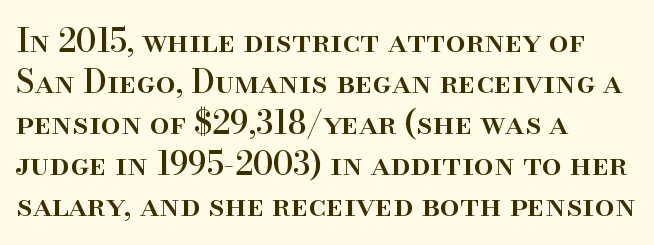
{"serif": "yes", "italic": "no", "width": "normal", "stroke_contrast": "high", "x_height": "small", "monospaced": "no", "underline": "no", "align": "left", "line_spacing": "normal", "line_spacing_ratio": 1.28, "letter_spacing": "normal", "letter_spacing_em": 0.0, "glyph_px": 32}
